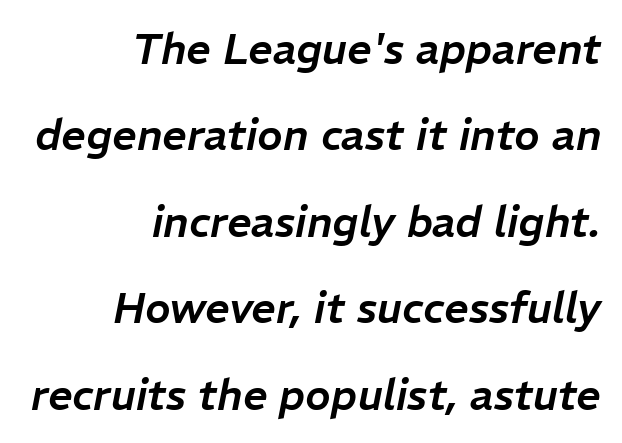
{"italic": "yes", "lean": "right", "slant_degrees": 11, "width": "normal", "stroke_contrast": "low", "x_height": "medium", "monospaced": "no", "underline": "no", "align": "right", "line_spacing": "loose", "line_spacing_ratio": 2.01, "letter_spacing": "normal", "letter_spacing_em": 0.0, "glyph_px": 43}
